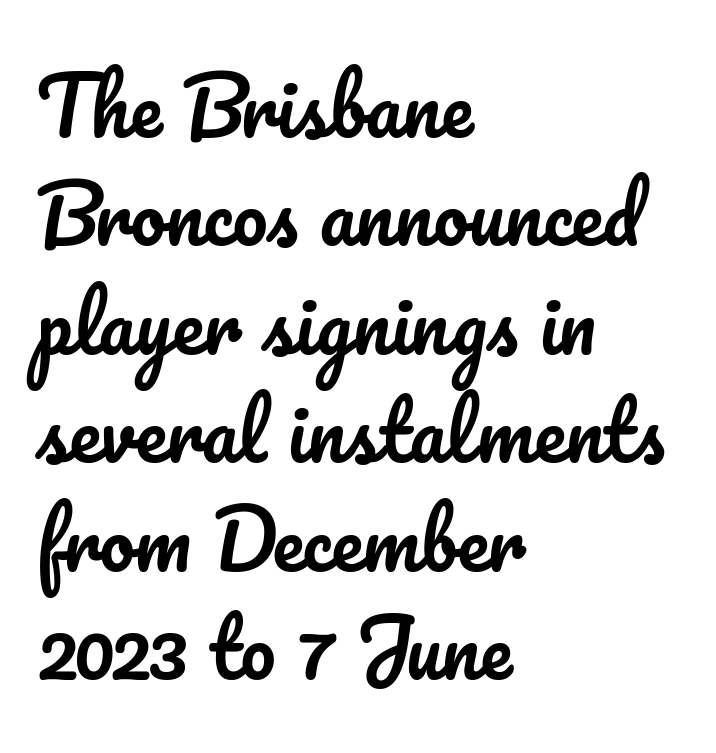
{"width": "normal", "stroke_contrast": "low", "x_height": "small", "monospaced": "no", "underline": "no", "align": "left", "line_spacing": "normal", "line_spacing_ratio": 1.39, "letter_spacing": "normal", "letter_spacing_em": 0.0, "glyph_px": 78}
